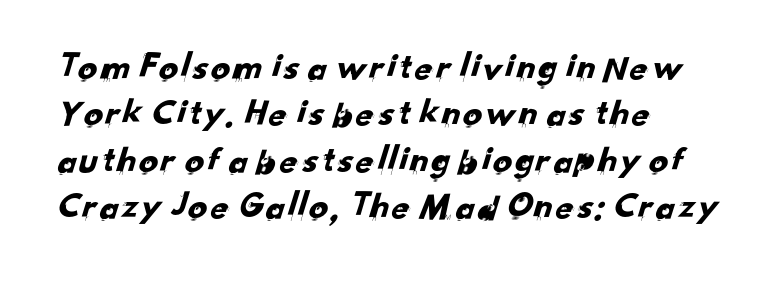
The image shows 38 px sans-serif type; set left-aligned, line spacing 1.22x, normal letter spacing, not underlined; low stroke contrast and a small x-height.
